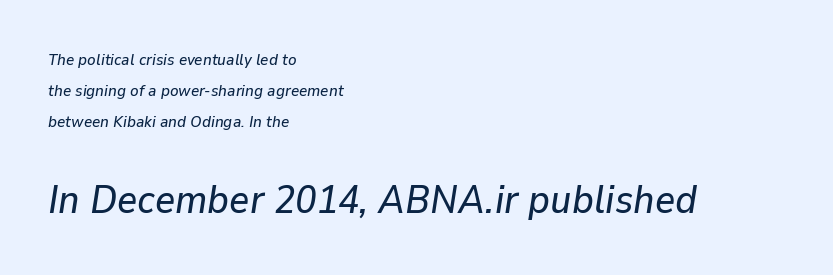
Nobody drew a line under any word here. Varying glyph widths throughout — classic text-font behaviour. Italic? Definitely — the glyphs are oblique. If you measured baseline to baseline, you'd find a long distance.
